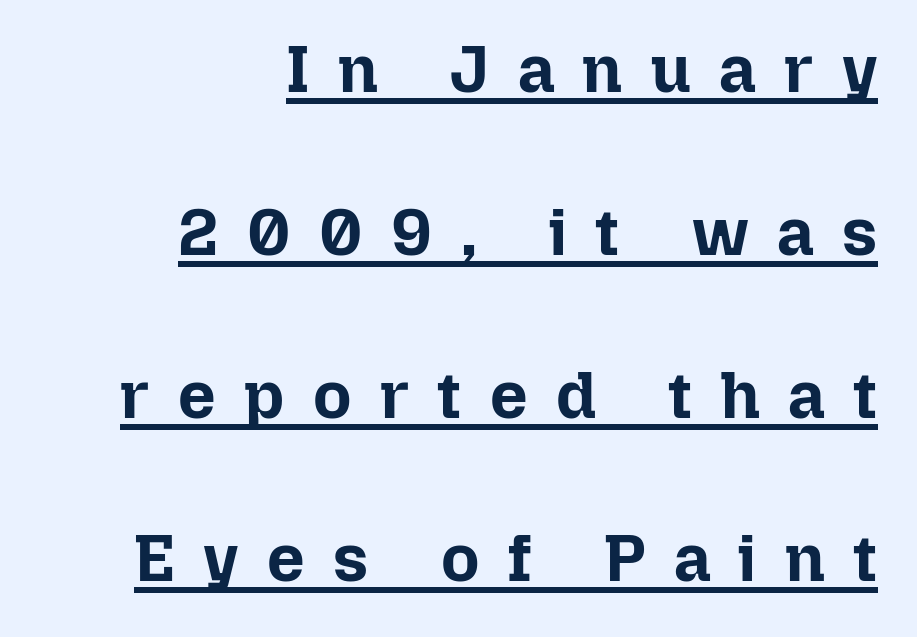
A typesetter would call this heavily tracked-out type. Is the type bold? Yes — the strokes are clearly thick and heavy. The block of text is sparse from top to bottom, with ample space between rows. The specimen reads as upright at a glance. Compared with a flush-left layout, this one pins lines to the opposite, right side. Is this a fixed-width face? No — the glyphs have proportional, varying widths.
